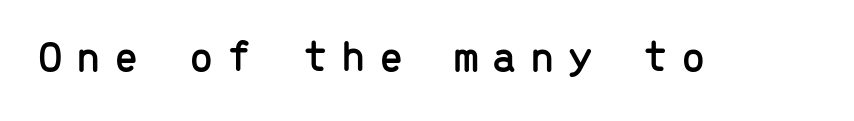
The image shows 44 px sans-serif type, upright, monospaced; set unusually wide letter spacing (+0.3 em), not underlined; low stroke contrast and a medium x-height.
